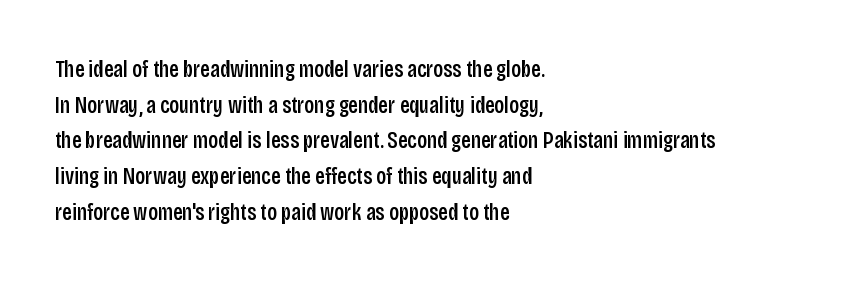
Every row of glyphs begins at an identical x-position on the left. The passage shown has conventional tracking throughout. A typesetter would mark this as roman, not italic. Letters rest on an invisible, unmarked baseline. In terms of leading, this rendering sits right in the middle.
